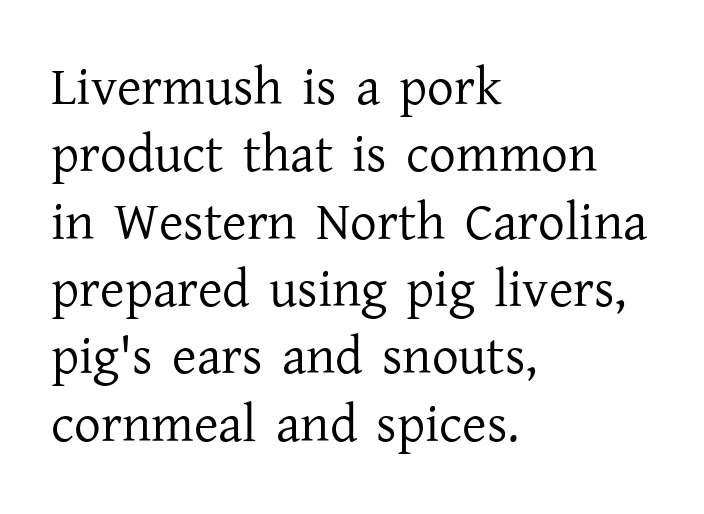
{"serif": "yes", "italic": "no", "bold": "no", "weight": "regular", "width": "normal", "stroke_contrast": "low", "x_height": "medium", "monospaced": "no", "underline": "no", "align": "left", "line_spacing": "normal", "line_spacing_ratio": 1.27, "letter_spacing": "normal", "letter_spacing_em": 0.0, "glyph_px": 53}
